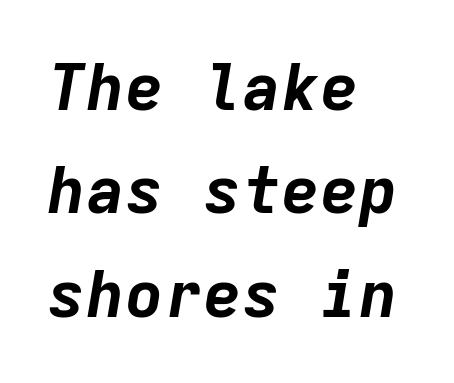
{"italic": "yes", "lean": "right", "slant_degrees": 9, "bold": "yes", "weight": "bold", "width": "normal", "stroke_contrast": "low", "x_height": "medium", "monospaced": "yes", "underline": "no", "align": "left", "line_spacing": "normal", "line_spacing_ratio": 1.59, "letter_spacing": "normal", "letter_spacing_em": 0.0, "glyph_px": 65}
